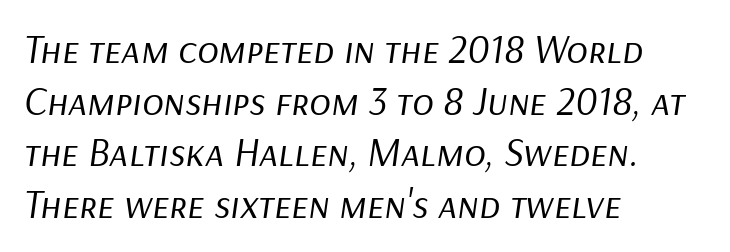
Q: Is the text bold? A: No.
Q: Is the text italic (slanted)? A: Yes, it leans right by about 9 degrees.
Q: Is the text underlined? A: No.
Q: How is the paragraph aligned? A: Left-aligned.
Q: Is the spacing between letters normal or unusually wide? A: Normal.
Q: Is the spacing between lines tight, normal or loose? A: Normal.
Q: Width (condensed, normal, or wide)? A: Normal.
Q: Stroke contrast? A: Low.
Q: x-height? A: Medium.
Q: Monospaced? A: No.
